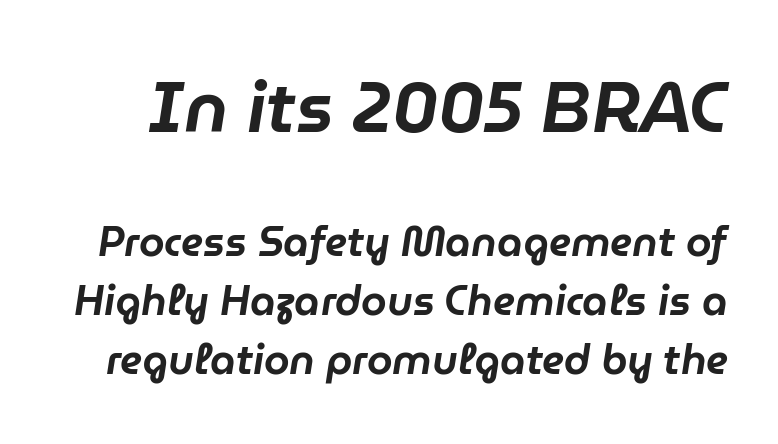
Q: Is the text italic (slanted)? A: Yes, it leans right by about 9 degrees.
Q: Is the text underlined? A: No.
Q: Is the spacing between letters normal or unusually wide? A: Normal.
Q: Is the spacing between lines tight, normal or loose? A: Normal.
Q: Which block of text is set in a larger size, the first (top) or the second (bottom)? A: The first (top) one.
Q: Width (condensed, normal, or wide)? A: Normal.
Q: Stroke contrast? A: Low.
Q: x-height? A: Medium.
Q: Monospaced? A: No.
